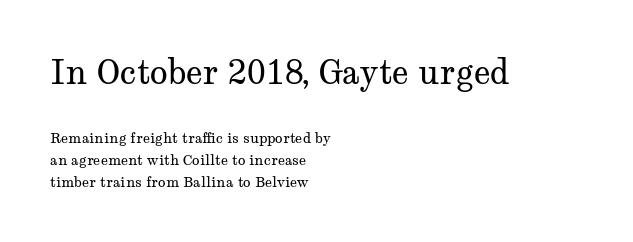
Q: Is the text bold? A: No.
Q: Is the text italic (slanted)? A: No, it is upright.
Q: Is the typeface a serif or a sans-serif typeface? A: Serif.
Q: Is the text underlined? A: No.
Q: How is the paragraph aligned? A: Left-aligned.
Q: Is the spacing between letters normal or unusually wide? A: Normal.
Q: Is the spacing between lines tight, normal or loose? A: Normal.
Q: Which block of text is set in a larger size, the first (top) or the second (bottom)? A: The first (top) one.
Q: Width (condensed, normal, or wide)? A: Wide.
Q: Stroke contrast? A: Medium.
Q: x-height? A: Medium.
Q: Monospaced? A: No.
